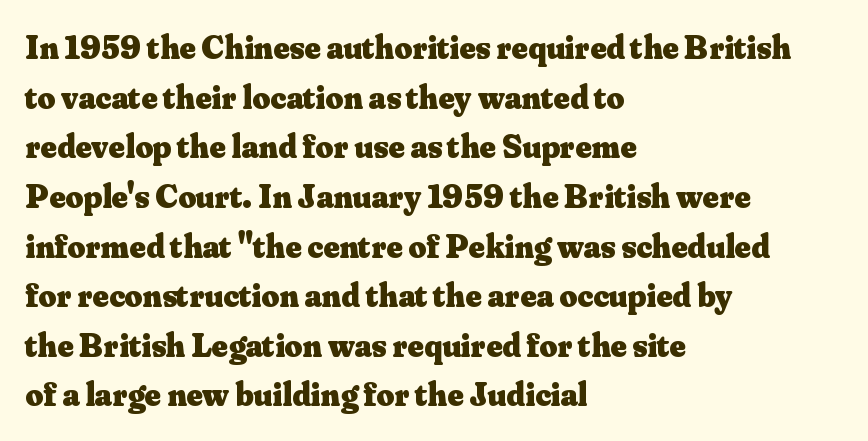
Q: Is the text bold? A: Yes.
Q: Is the text italic (slanted)? A: No, it is upright.
Q: Is the typeface a serif or a sans-serif typeface? A: Serif.
Q: Is the text underlined? A: No.
Q: How is the paragraph aligned? A: Left-aligned.
Q: Is the spacing between letters normal or unusually wide? A: Normal.
Q: Is the spacing between lines tight, normal or loose? A: Normal.
Q: Width (condensed, normal, or wide)? A: Normal.
Q: Stroke contrast? A: Medium.
Q: x-height? A: Small.
Q: Monospaced? A: No.
